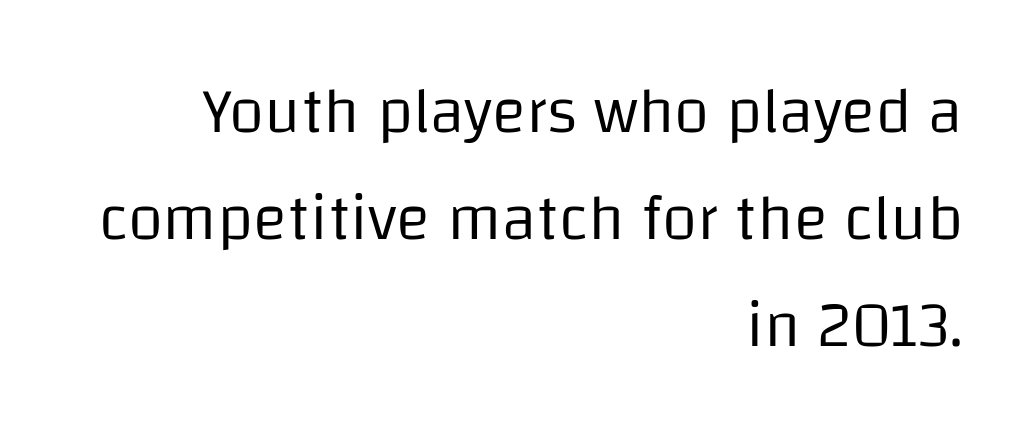
{"serif": "no", "italic": "no", "bold": "no", "weight": "regular", "width": "normal", "stroke_contrast": "low", "x_height": "large", "monospaced": "no", "underline": "no", "align": "right", "line_spacing": "normal", "line_spacing_ratio": 1.67, "letter_spacing": "normal", "letter_spacing_em": 0.0, "glyph_px": 64}
